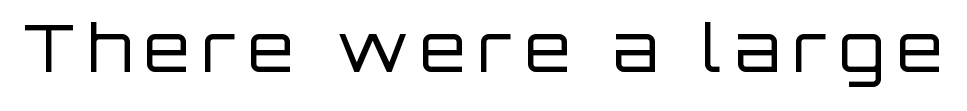
The image shows 66 px regular-weight sans-serif type, upright; set not underlined; low stroke contrast and a large x-height.
